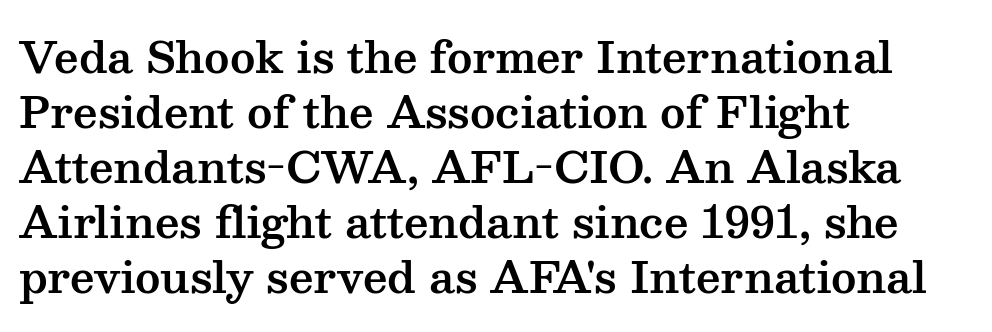
{"serif": "yes", "italic": "no", "width": "wide", "stroke_contrast": "medium", "x_height": "medium", "monospaced": "no", "underline": "no", "align": "left", "line_spacing": "normal", "line_spacing_ratio": 1.28, "letter_spacing": "normal", "letter_spacing_em": 0.0, "glyph_px": 43}
